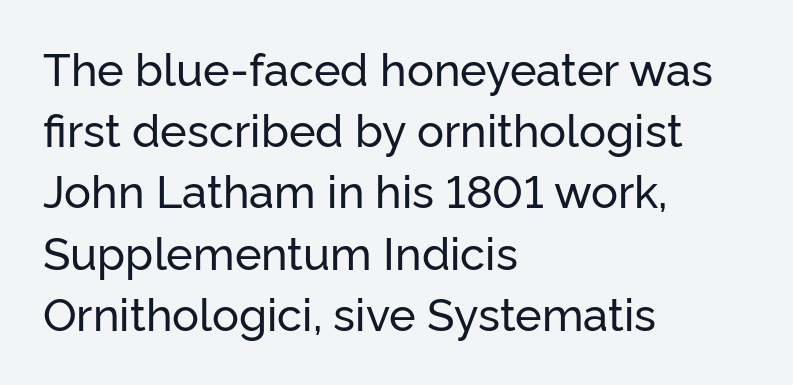
The image shows 45 px sans-serif type, upright; set left-aligned, normal line spacing (1.36x), normal letter spacing, not underlined; low stroke contrast and a medium x-height.
